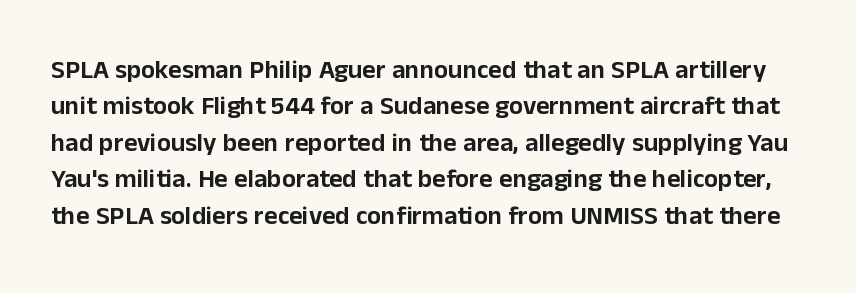
Q: Is the text italic (slanted)? A: No, it is upright.
Q: Is the text underlined? A: No.
Q: Is the spacing between letters normal or unusually wide? A: Normal.
Q: Is the spacing between lines tight, normal or loose? A: Normal.
